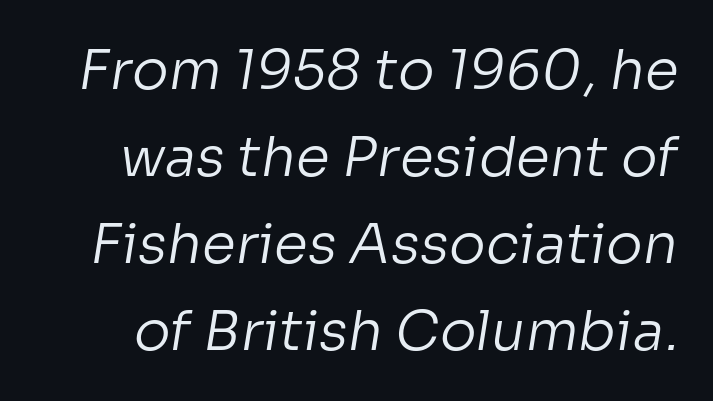
Q: Is the text bold? A: No.
Q: Is the typeface a serif or a sans-serif typeface? A: Sans-serif.
Q: Is the text underlined? A: No.
Q: Is the spacing between letters normal or unusually wide? A: Normal.
Q: Is the spacing between lines tight, normal or loose? A: Normal.
Q: Width (condensed, normal, or wide)? A: Normal.
Q: Stroke contrast? A: Low.
Q: x-height? A: Medium.
Q: Monospaced? A: No.
